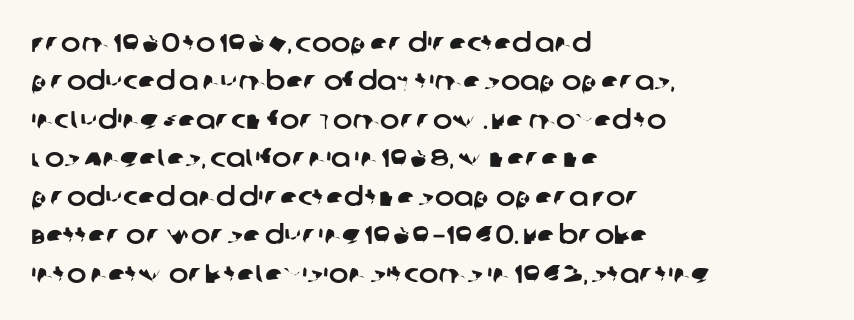
{"underline": "no", "align": "left", "line_spacing": "normal", "line_spacing_ratio": 1.48, "letter_spacing": "normal", "letter_spacing_em": 0.0, "glyph_px": 26}
